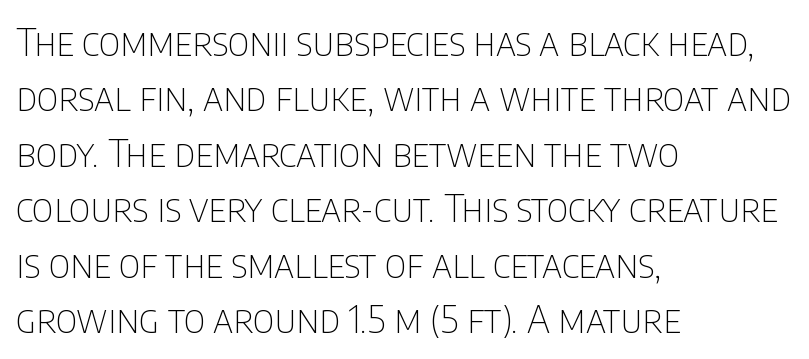
{"serif": "no", "italic": "no", "bold": "no", "weight": "thin", "width": "condensed", "stroke_contrast": "low", "x_height": "large", "monospaced": "no", "underline": "no", "align": "left", "line_spacing": "normal", "line_spacing_ratio": 1.46, "letter_spacing": "normal", "letter_spacing_em": 0.0, "glyph_px": 38}
